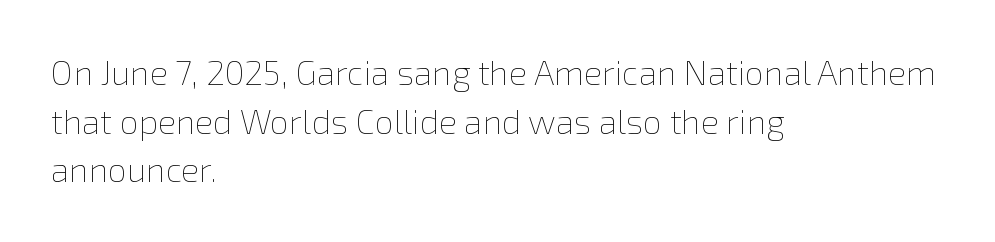
The image shows 34 px thin type, upright; set left-aligned, normal line spacing (1.43x), normal letter spacing, not underlined; a medium x-height.
